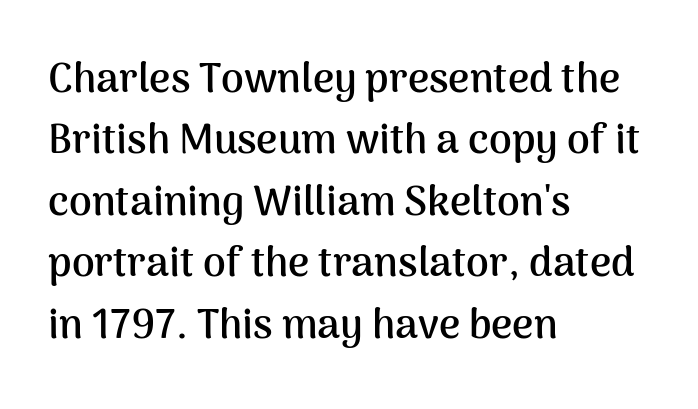
The image shows 41 px semibold sans-serif type, upright; set left-aligned, normal line spacing (1.5x), normal letter spacing, not underlined; medium stroke contrast and a medium x-height.
